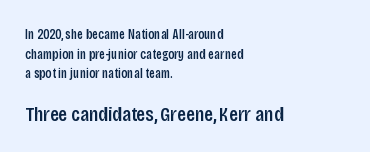
The image shows 21 px text type, upright; set left-aligned, normal line spacing (1.4x), normal letter spacing, not underlined; the second (bottom) block is 1.5x larger.
